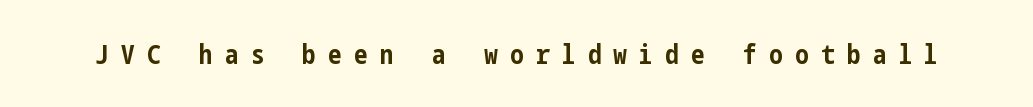
The image shows 27 px bold type, upright; set unusually wide letter spacing (+0.46 em), not underlined.
